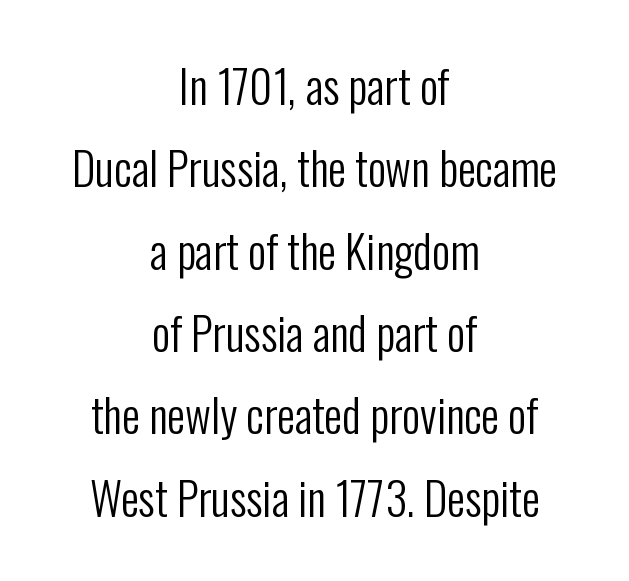
{"serif": "no", "italic": "no", "bold": "no", "weight": "regular", "width": "condensed", "stroke_contrast": "low", "x_height": "medium", "monospaced": "no", "underline": "no", "align": "center", "line_spacing_ratio": 1.83, "letter_spacing": "normal", "letter_spacing_em": 0.0, "glyph_px": 45}
